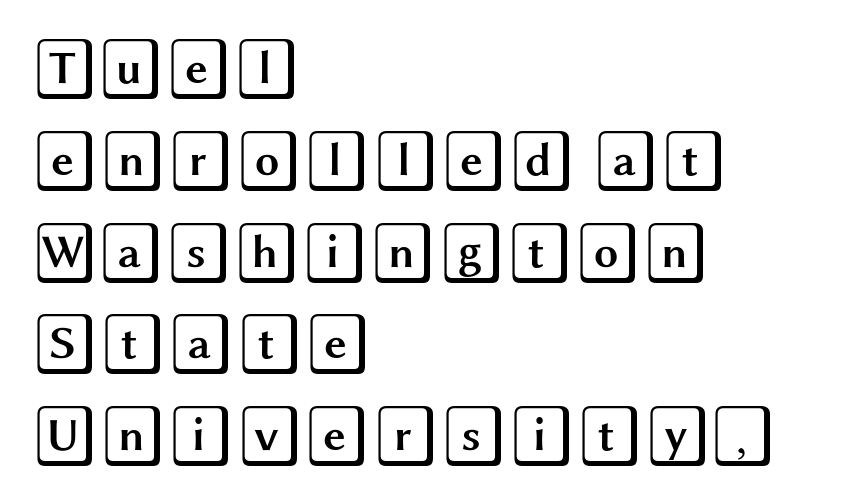
{"italic": "no", "width": "wide", "x_height": "large", "underline": "no", "align": "left", "line_spacing": "normal", "line_spacing_ratio": 1.48, "letter_spacing": "normal", "letter_spacing_em": 0.0, "glyph_px": 62}
